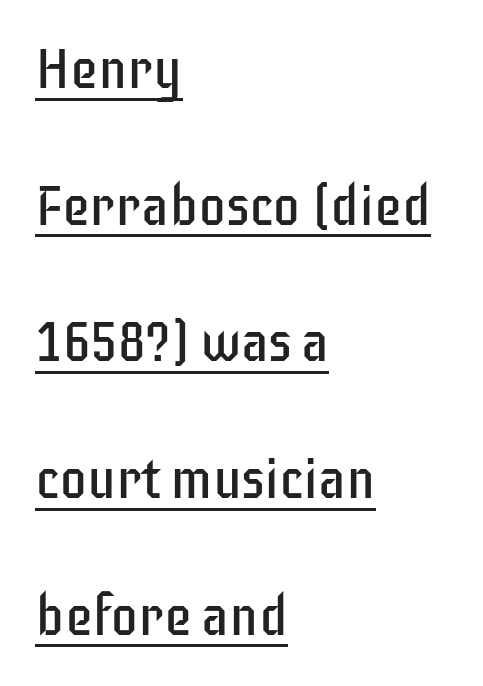
Q: Is the text bold? A: No.
Q: Is the text italic (slanted)? A: No, it is upright.
Q: Is the typeface a serif or a sans-serif typeface? A: Sans-serif.
Q: Is the text underlined? A: Yes.
Q: How is the paragraph aligned? A: Left-aligned.
Q: Is the spacing between letters normal or unusually wide? A: Normal.
Q: Is the spacing between lines tight, normal or loose? A: Loose.
Q: Width (condensed, normal, or wide)? A: Condensed.
Q: Stroke contrast? A: Low.
Q: x-height? A: Large.
Q: Monospaced? A: No.
